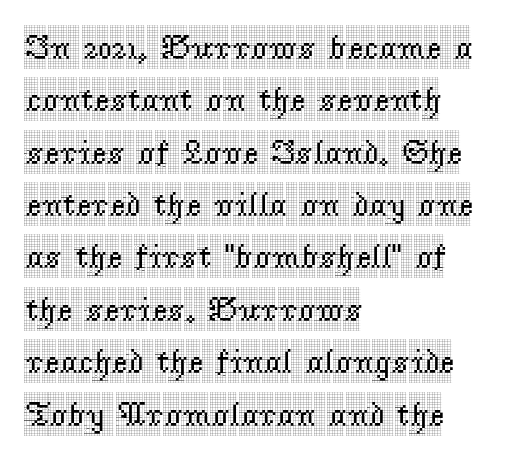
{"serif": "yes", "italic": "no", "width": "condensed", "x_height": "large", "monospaced": "no", "underline": "no", "align": "left", "line_spacing": "normal", "line_spacing_ratio": 1.54, "letter_spacing": "normal", "letter_spacing_em": 0.0, "glyph_px": 34}
